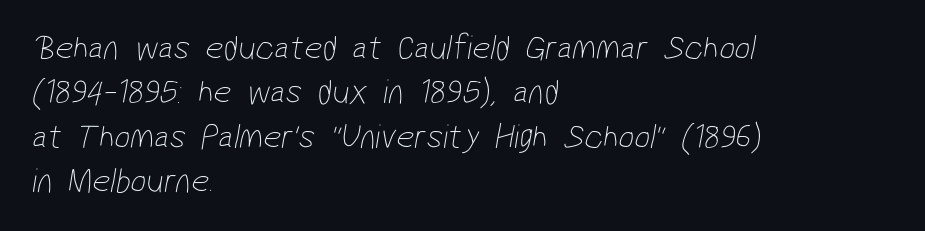
The strokes are not fattened; the text isn't bold. Bare-footed words on every line. Inter-character spacing is left at the font's built-in metrics. Spacing verdict: proportional, widths tailored to each character. The type family on display is of the sans-serif kind.
